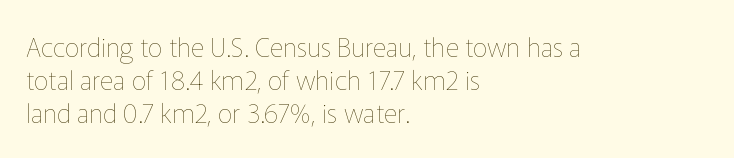
Q: Is the text bold? A: No.
Q: Is the text italic (slanted)? A: No, it is upright.
Q: Is the text underlined? A: No.
Q: How is the paragraph aligned? A: Left-aligned.
Q: Is the spacing between letters normal or unusually wide? A: Normal.
Q: Is the spacing between lines tight, normal or loose? A: Normal.
